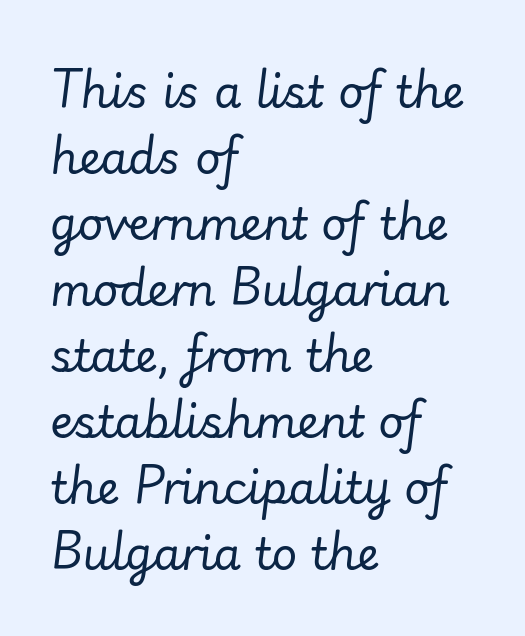
The image shows 44 px regular-weight type, italic (leaning right); set left-aligned, normal line spacing (1.5x), normal letter spacing, not underlined; low stroke contrast and a small x-height.
